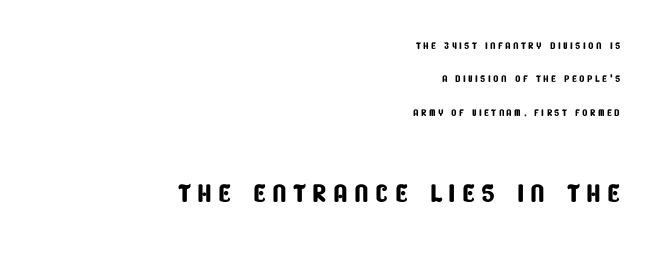
{"serif": "no", "width": "condensed", "stroke_contrast": "low", "x_height": "large", "monospaced": "no", "underline": "no", "align": "right", "line_spacing": "loose", "line_spacing_ratio": 2.38, "larger_block": "second", "size_ratio": 2.64, "glyph_px": 37}
